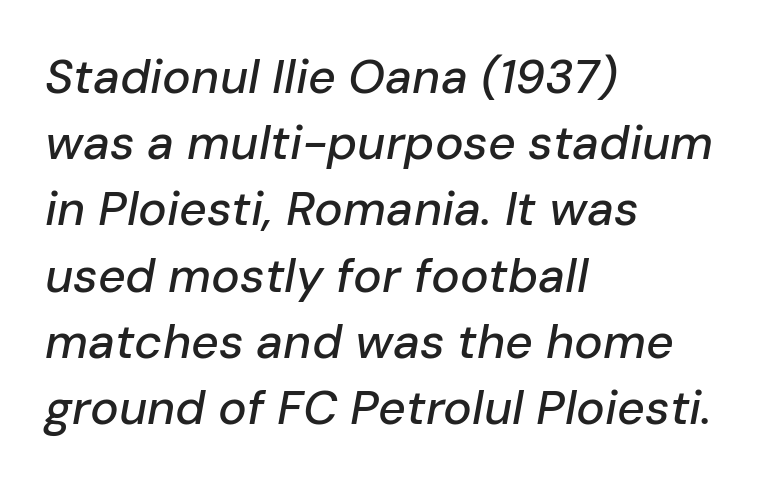
The image shows 48 px text type, italic (leaning right); set left-aligned, normal line spacing (1.38x), normal letter spacing, not underlined; low stroke contrast and a medium x-height.
